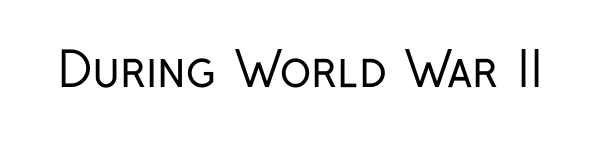
The image shows 47 px regular-weight, condensed sans-serif type, upright; set normal letter spacing, not underlined; low stroke contrast and a medium x-height.
